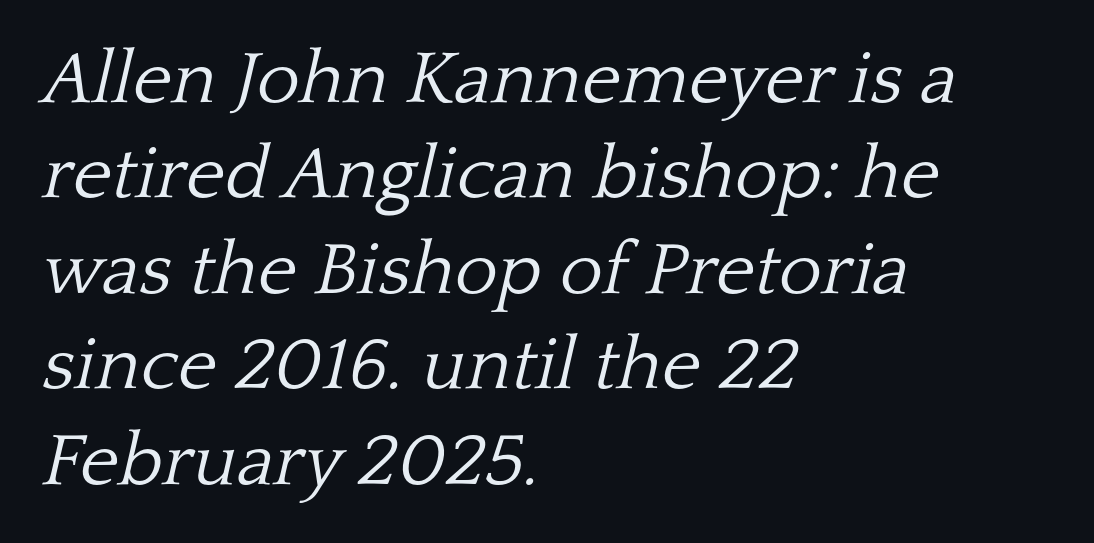
{"serif": "yes", "italic": "yes", "lean": "right", "slant_degrees": 13, "bold": "no", "weight": "light", "width": "normal", "stroke_contrast": "low", "x_height": "medium", "monospaced": "no", "underline": "no", "align": "left", "line_spacing": "normal", "line_spacing_ratio": 1.29, "letter_spacing": "normal", "letter_spacing_em": 0.0, "glyph_px": 74}
